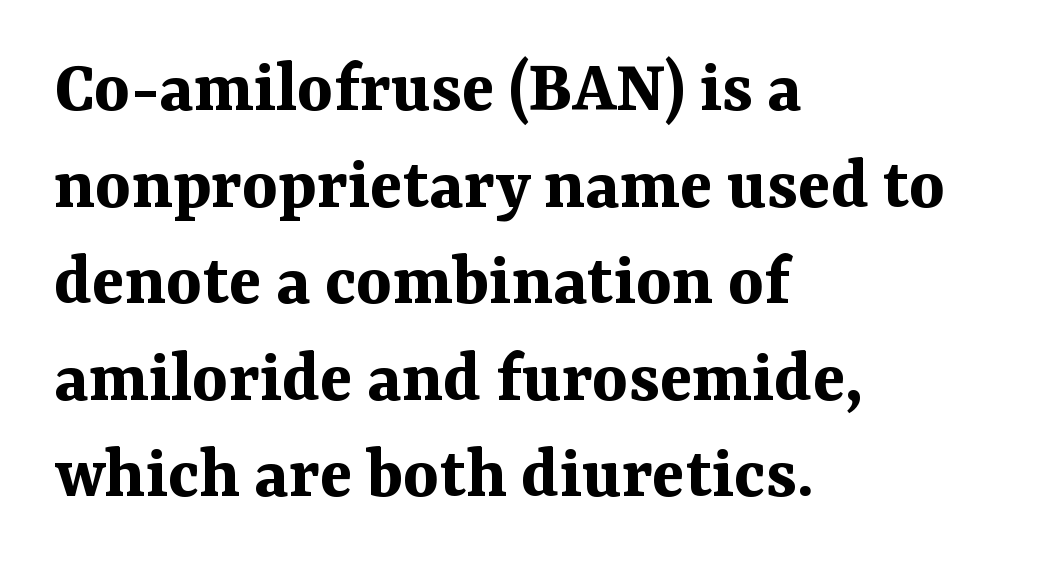
Q: Is the text bold? A: Yes.
Q: Is the text italic (slanted)? A: No, it is upright.
Q: Is the typeface a serif or a sans-serif typeface? A: Serif.
Q: Is the text underlined? A: No.
Q: How is the paragraph aligned? A: Left-aligned.
Q: Is the spacing between letters normal or unusually wide? A: Normal.
Q: Is the spacing between lines tight, normal or loose? A: Normal.
Q: Width (condensed, normal, or wide)? A: Normal.
Q: Stroke contrast? A: Medium.
Q: x-height? A: Medium.
Q: Monospaced? A: No.
